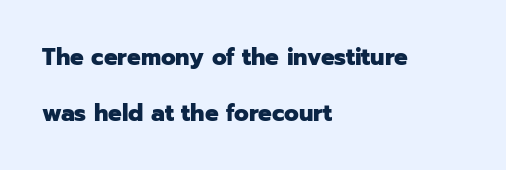
The image shows 24 px bold type, upright; set left-aligned, loose line spacing (2.35x), normal letter spacing, not underlined.
